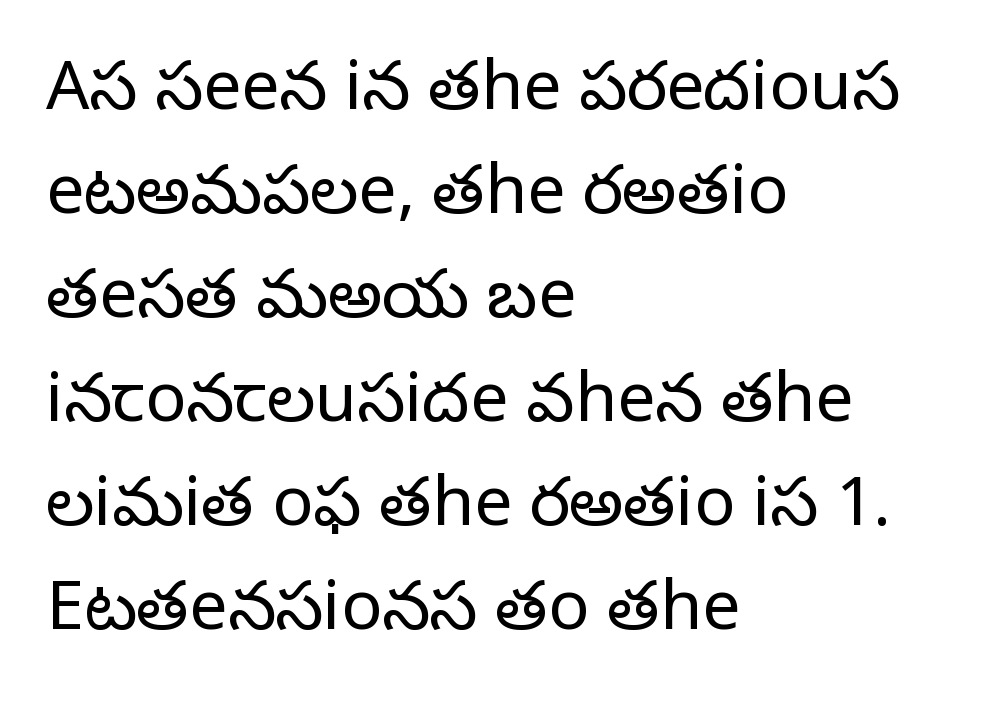
{"serif": "yes", "italic": "no", "bold": "no", "weight": "regular", "width": "normal", "stroke_contrast": "low", "x_height": "large", "monospaced": "no", "underline": "no", "align": "left", "line_spacing": "normal", "line_spacing_ratio": 1.53, "letter_spacing": "normal", "letter_spacing_em": 0.0, "glyph_px": 68}
